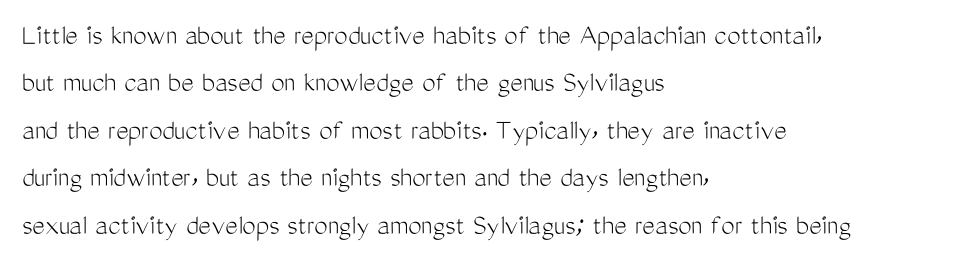
The block of text has a typical density, with ordinary space between rows. Grotesque or geometric, the face here clearly has no serifs. These lines keep a tight, regular rhythm from letter to letter. Every character sits straight up, as roman type does. Check the space under the baseline: it is left empty.
